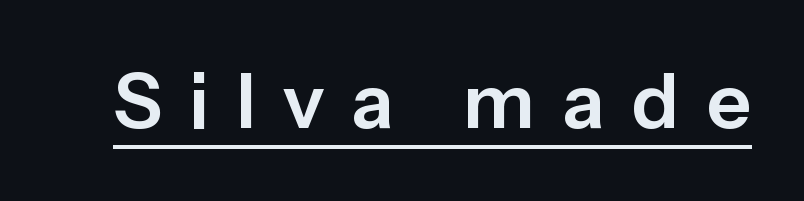
{"serif": "no", "italic": "no", "width": "normal", "stroke_contrast": "low", "x_height": "medium", "monospaced": "no", "underline": "yes", "letter_spacing": "wide", "letter_spacing_em": 0.35, "glyph_px": 77}
